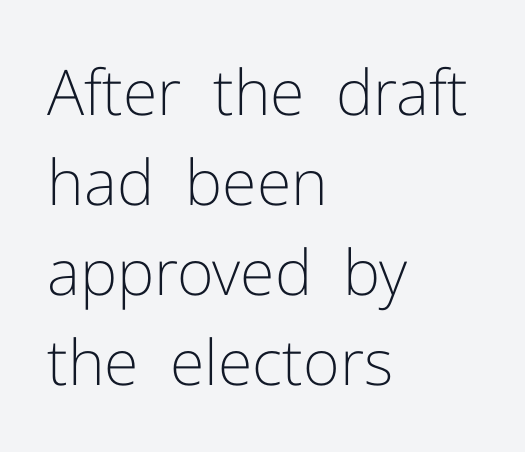
{"serif": "no", "italic": "no", "bold": "no", "weight": "light", "width": "normal", "stroke_contrast": "low", "x_height": "medium", "monospaced": "no", "underline": "no", "align": "left", "line_spacing": "normal", "line_spacing_ratio": 1.43, "letter_spacing": "normal", "letter_spacing_em": 0.0, "glyph_px": 63}
